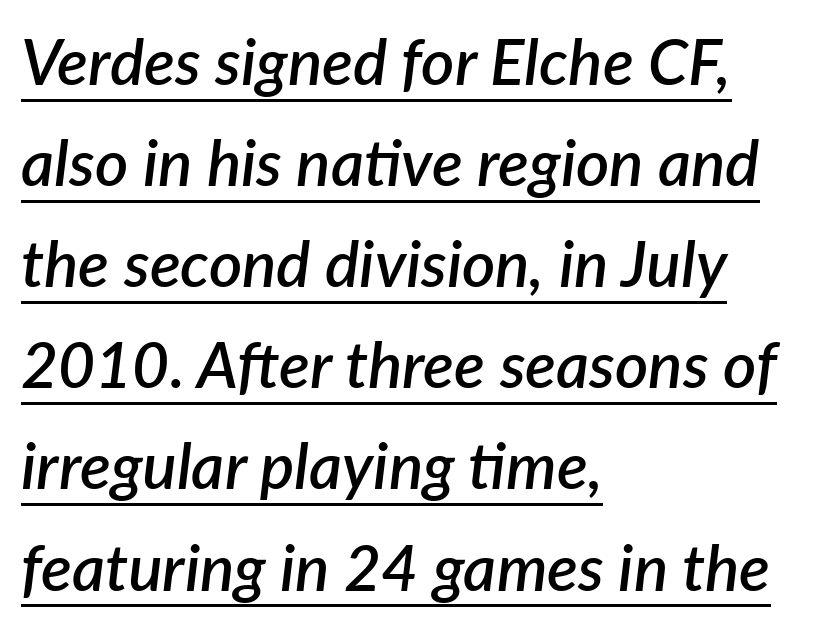
You could call the tracking neutral — neither tight nor loose. Is the block centered? No — it sits flush against the left margin. Looking at the ascenders, they clearly lean. The lettering is marked with a stroke running underneath it. These lines carry some extra weight — a demibold, not a full bold.
